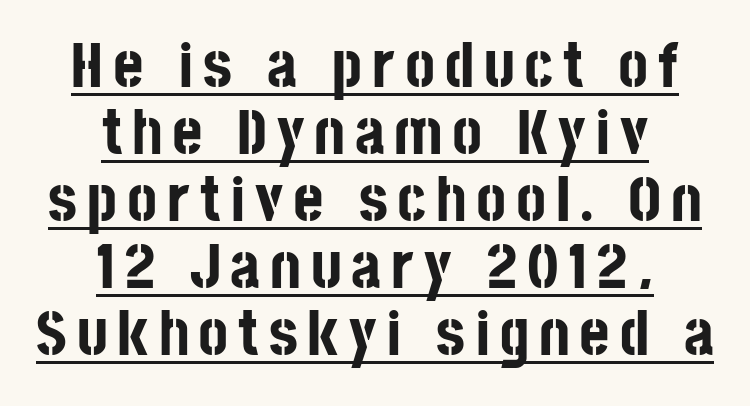
The image shows 65 px bold, condensed sans-serif type, upright; set centered, tight line spacing (1.03x), underlined; low stroke contrast and a large x-height.
